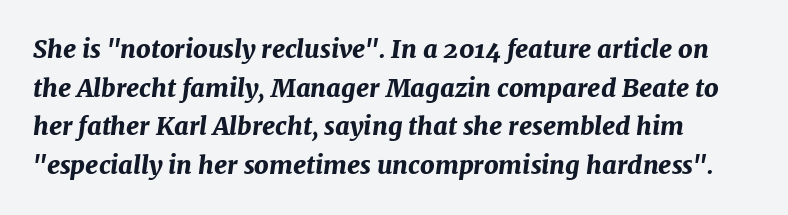
The image shows 25 px bold type, italic (leaning right); set normal line spacing (1.55x), normal letter spacing, not underlined.
